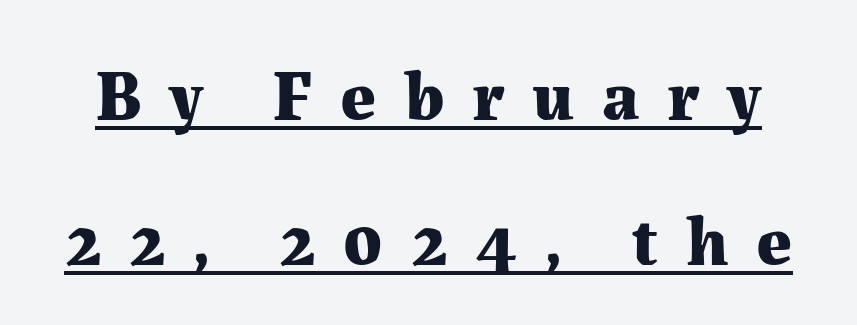
Inter-character spacing is expanded well beyond the font's built-in metrics. The letters stand straight up with perfectly vertical stems. The passage shown is emphatically bold. Serif or sans? Serif — the stroke terminals have little feet. Horizontal bands of white between lines are thick stripes. Notice how a bar underscores the lettering throughout.
